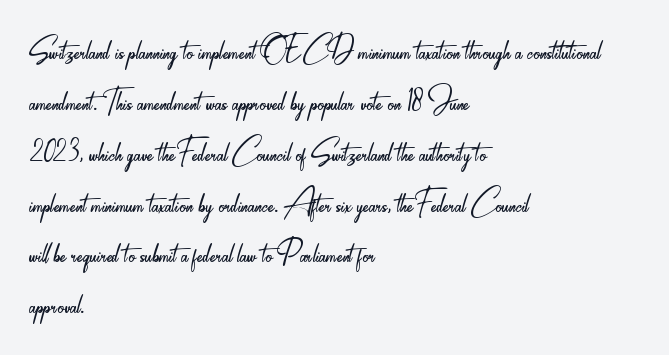
{"serif": "no", "bold": "no", "weight": "light", "width": "condensed", "stroke_contrast": "low", "x_height": "small", "monospaced": "no", "underline": "no", "align": "left", "line_spacing_ratio": 1.24, "letter_spacing": "normal", "letter_spacing_em": 0.0, "glyph_px": 41}
